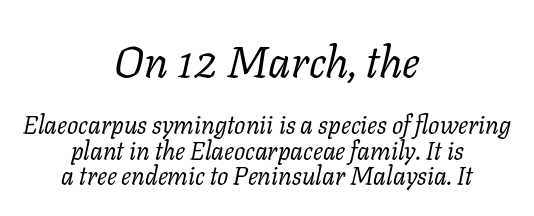
{"serif": "yes", "italic": "yes", "lean": "right", "slant_degrees": 11, "bold": "no", "weight": "regular", "width": "normal", "stroke_contrast": "low", "x_height": "medium", "monospaced": "no", "underline": "no", "align": "center", "line_spacing": "tight", "line_spacing_ratio": 1.02, "letter_spacing": "normal", "letter_spacing_em": 0.0, "larger_block": "first", "size_ratio": 1.76, "glyph_px": 44}
